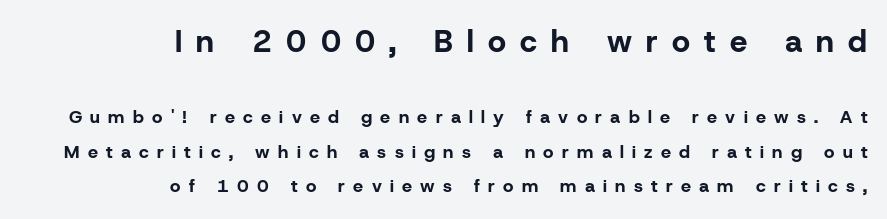
Rule under the text: the space is simply empty. Do the letters lean? They stand straight. The setting favours the right margin, as signatures and pull-quotes sometimes do. The block sitting higher on the canvas is the one with enlarged characters. You could not count columns in this text — the font is proportionally spaced.
